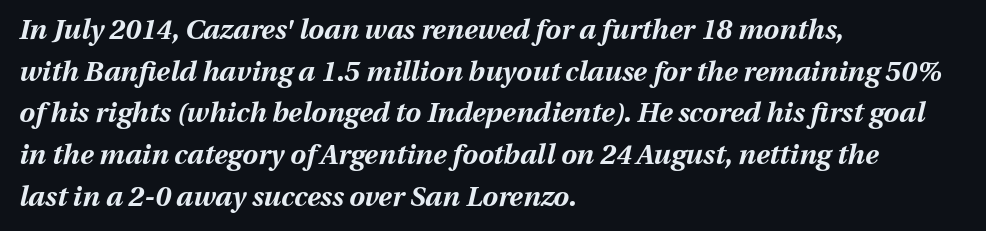
The image shows 28 px bold type, italic (leaning right); set left-aligned, normal line spacing (1.49x), normal letter spacing, not underlined; medium stroke contrast and a medium x-height.
